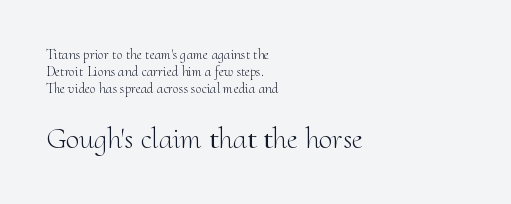
The image shows 30 px light serif type, upright; set left-aligned, line spacing 1.2x, normal letter spacing, not underlined; the second (bottom) block is 2.14x larger; medium stroke contrast and a small x-height.
